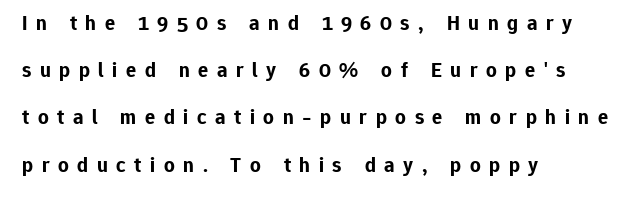
The image shows 21 px bold type, upright; set left-aligned, loose line spacing (2.25x), unusually wide letter spacing (+0.41 em), not underlined.
